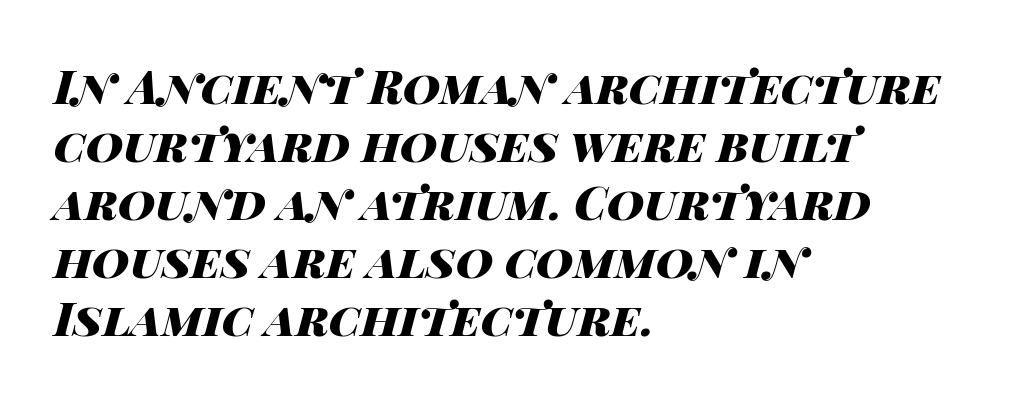
Q: Is the text bold? A: Yes.
Q: Is the text italic (slanted)? A: Yes, it leans right by about 14 degrees.
Q: Is the text underlined? A: No.
Q: How is the paragraph aligned? A: Left-aligned.
Q: Is the spacing between letters normal or unusually wide? A: Normal.
Q: Is the spacing between lines tight, normal or loose? A: Normal.
Q: Width (condensed, normal, or wide)? A: Wide.
Q: Stroke contrast? A: High.
Q: x-height? A: Large.
Q: Monospaced? A: No.
